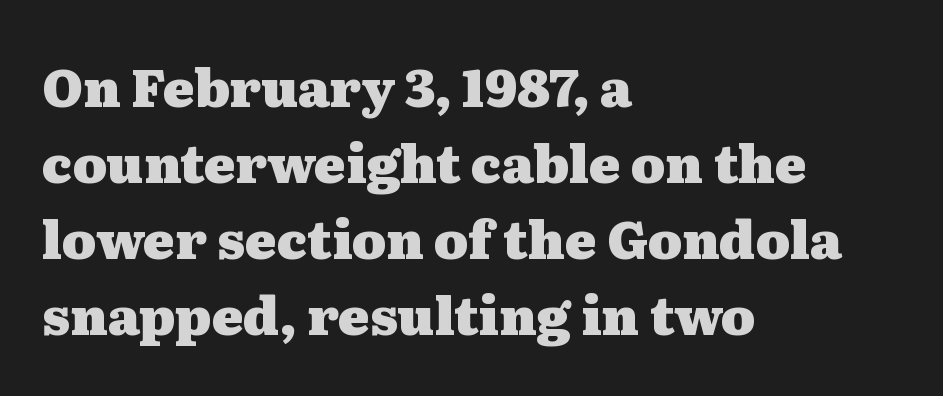
The image shows 52 px heavy, wide serif type, upright; set left-aligned, normal line spacing (1.46x), normal letter spacing, not underlined; medium stroke contrast and a medium x-height.
